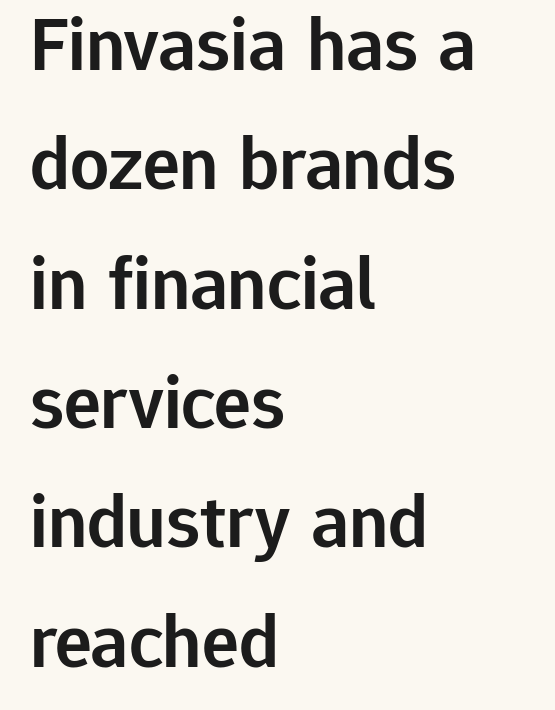
{"serif": "no", "italic": "no", "bold": "semi", "weight": "semibold", "width": "normal", "stroke_contrast": "low", "x_height": "medium", "monospaced": "no", "underline": "no", "align": "left", "line_spacing": "normal", "line_spacing_ratio": 1.55, "letter_spacing": "normal", "letter_spacing_em": 0.0, "glyph_px": 77}
